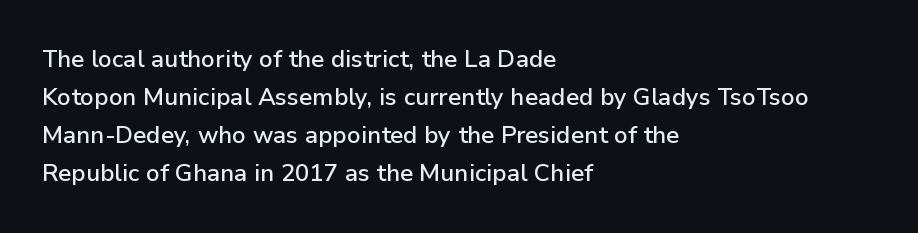
{"italic": "no", "underline": "no", "align": "left", "line_spacing": "normal", "line_spacing_ratio": 1.59, "letter_spacing": "normal", "letter_spacing_em": 0.0, "glyph_px": 24}
